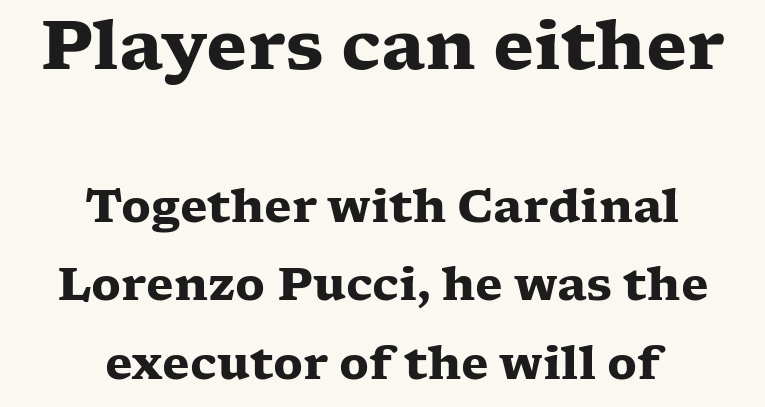
{"serif": "yes", "italic": "no", "bold": "yes", "weight": "heavy", "width": "wide", "stroke_contrast": "low", "x_height": "medium", "monospaced": "no", "underline": "no", "align": "center", "line_spacing_ratio": 1.74, "letter_spacing": "normal", "letter_spacing_em": 0.0, "larger_block": "first", "size_ratio": 1.49, "glyph_px": 67}
